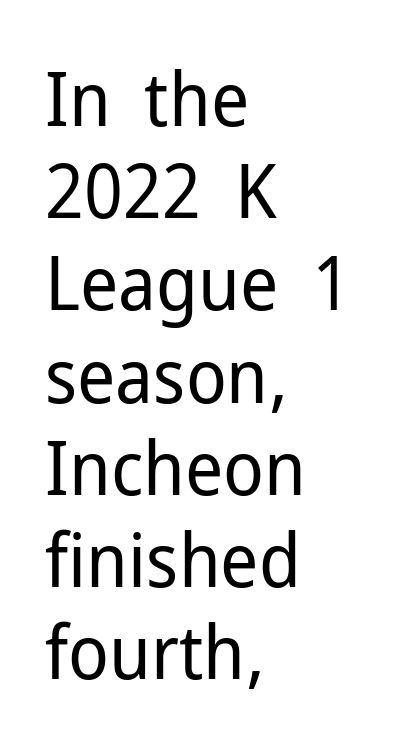
Q: Is the text bold? A: No.
Q: Is the text italic (slanted)? A: No, it is upright.
Q: Is the typeface a serif or a sans-serif typeface? A: Sans-serif.
Q: Is the text underlined? A: No.
Q: How is the paragraph aligned? A: Left-aligned.
Q: Is the spacing between letters normal or unusually wide? A: Normal.
Q: Width (condensed, normal, or wide)? A: Normal.
Q: Stroke contrast? A: Low.
Q: x-height? A: Medium.
Q: Monospaced? A: No.
